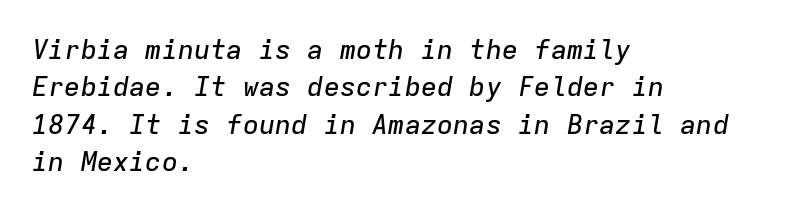
{"italic": "yes", "lean": "right", "slant_degrees": 9, "underline": "no", "align": "left", "line_spacing": "normal", "line_spacing_ratio": 1.38, "letter_spacing": "normal", "letter_spacing_em": 0.0, "glyph_px": 27}
